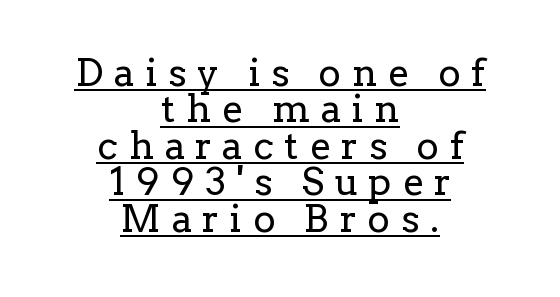
The image shows 38 px regular-weight serif type, upright; set centered, tight line spacing (0.96x), unusually wide letter spacing (+0.29 em), underlined; low stroke contrast and a medium x-height.
